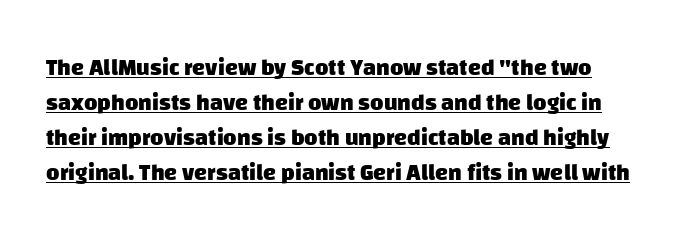
Q: Is the text bold? A: Yes.
Q: Is the text underlined? A: Yes.
Q: Is the spacing between letters normal or unusually wide? A: Normal.
Q: Is the spacing between lines tight, normal or loose? A: Normal.
